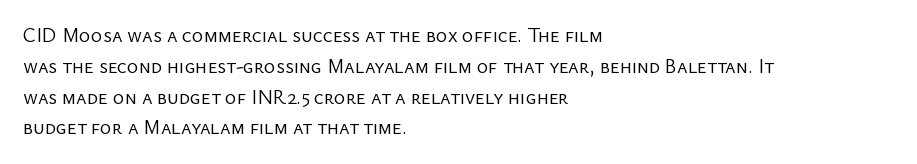
Unmarked baselines from the first word to the last. Between one letter and the next there's only the usual sliver of space. Left-aligned paragraph, ragged on the right. Compared with typical paragraphs, the rows here are spaced about the same. It's the straight-up-and-down kind of type.
